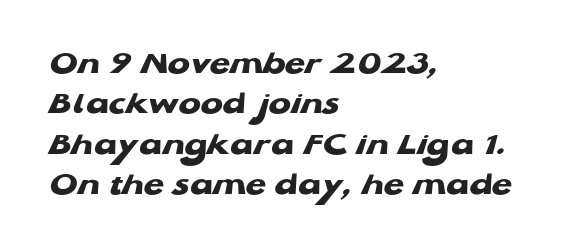
{"serif": "no", "bold": "yes", "weight": "heavy", "width": "wide", "stroke_contrast": "low", "x_height": "medium", "monospaced": "no", "underline": "no", "align": "left", "line_spacing_ratio": 1.22, "letter_spacing": "normal", "letter_spacing_em": 0.0, "glyph_px": 33}
